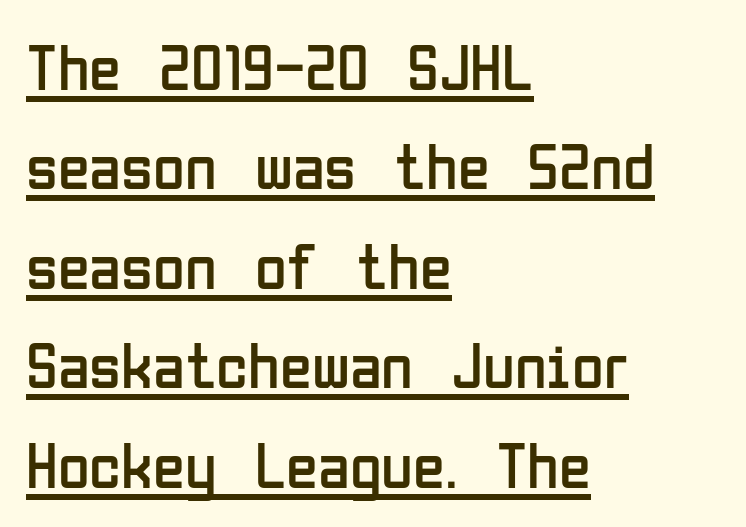
{"serif": "no", "italic": "no", "bold": "no", "weight": "regular", "width": "condensed", "stroke_contrast": "low", "x_height": "medium", "monospaced": "no", "underline": "yes", "align": "left", "line_spacing": "normal", "line_spacing_ratio": 1.53, "letter_spacing": "normal", "letter_spacing_em": 0.0, "glyph_px": 65}
